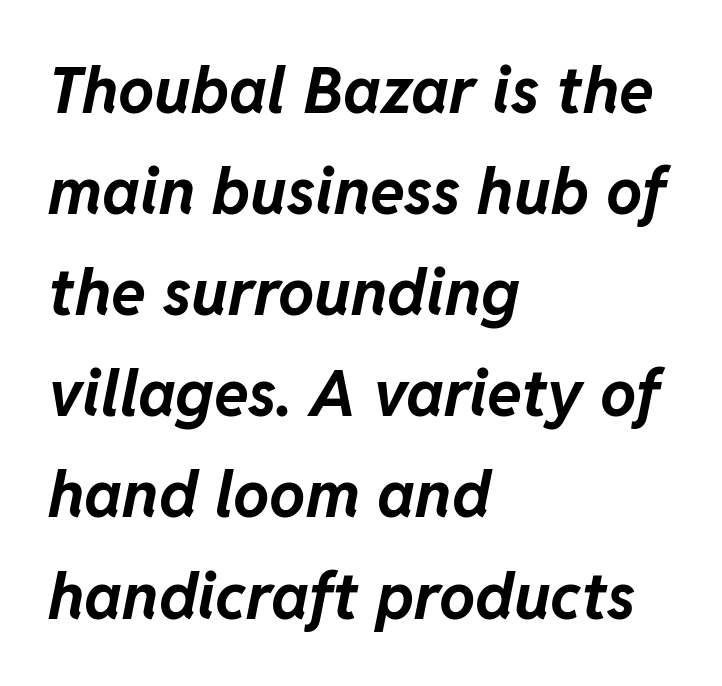
The image shows 64 px bold type, italic (leaning right); set left-aligned, normal line spacing (1.58x), normal letter spacing, not underlined; low stroke contrast and a medium x-height.
